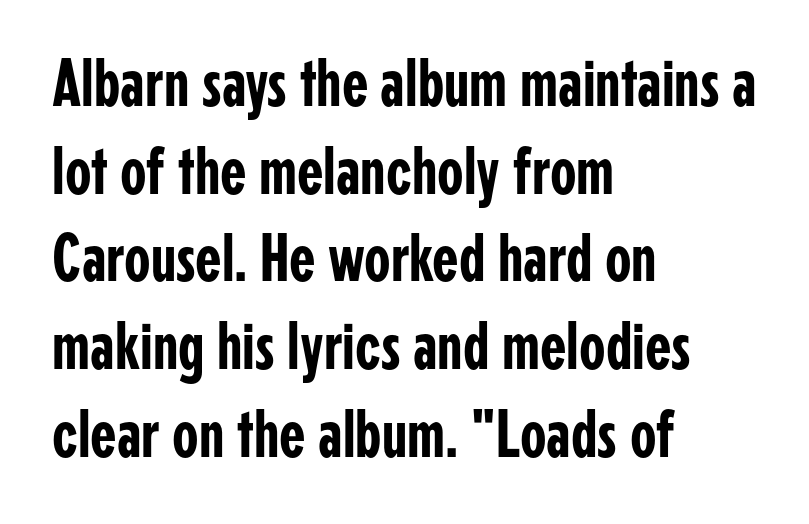
{"serif": "no", "italic": "no", "width": "condensed", "stroke_contrast": "low", "x_height": "medium", "monospaced": "no", "underline": "no", "align": "left", "line_spacing": "normal", "line_spacing_ratio": 1.29, "letter_spacing": "normal", "letter_spacing_em": 0.0, "glyph_px": 68}
